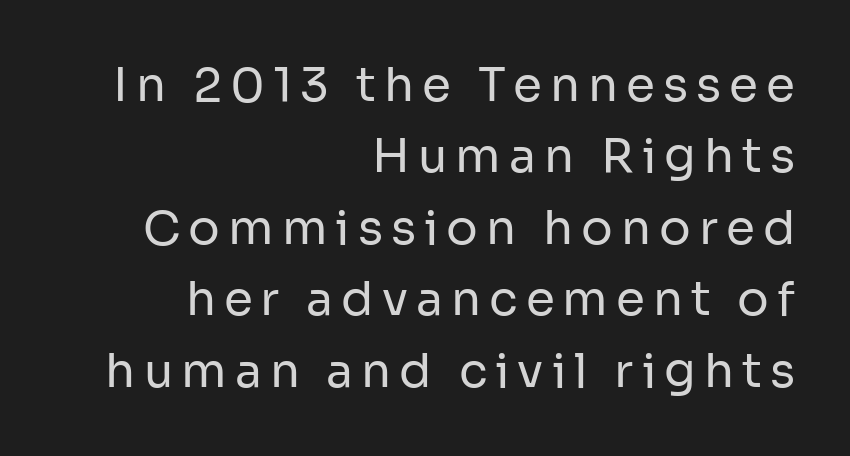
{"serif": "no", "italic": "no", "bold": "no", "weight": "regular", "width": "normal", "stroke_contrast": "low", "x_height": "medium", "monospaced": "no", "underline": "no", "align": "right", "line_spacing": "normal", "line_spacing_ratio": 1.52, "glyph_px": 47}
